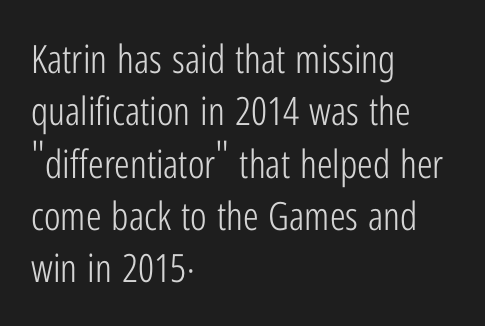
The image shows 39 px light, condensed sans-serif type, upright; set left-aligned, normal line spacing (1.34x), normal letter spacing, not underlined; low stroke contrast and a medium x-height.
